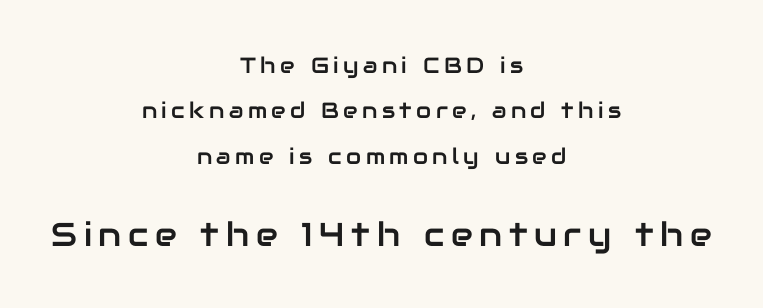
{"serif": "no", "italic": "no", "width": "normal", "stroke_contrast": "low", "x_height": "medium", "monospaced": "no", "underline": "no", "align": "center", "line_spacing": "loose", "line_spacing_ratio": 2.06, "letter_spacing": "wide", "letter_spacing_em": 0.2, "larger_block": "second", "size_ratio": 1.5, "glyph_px": 33}
